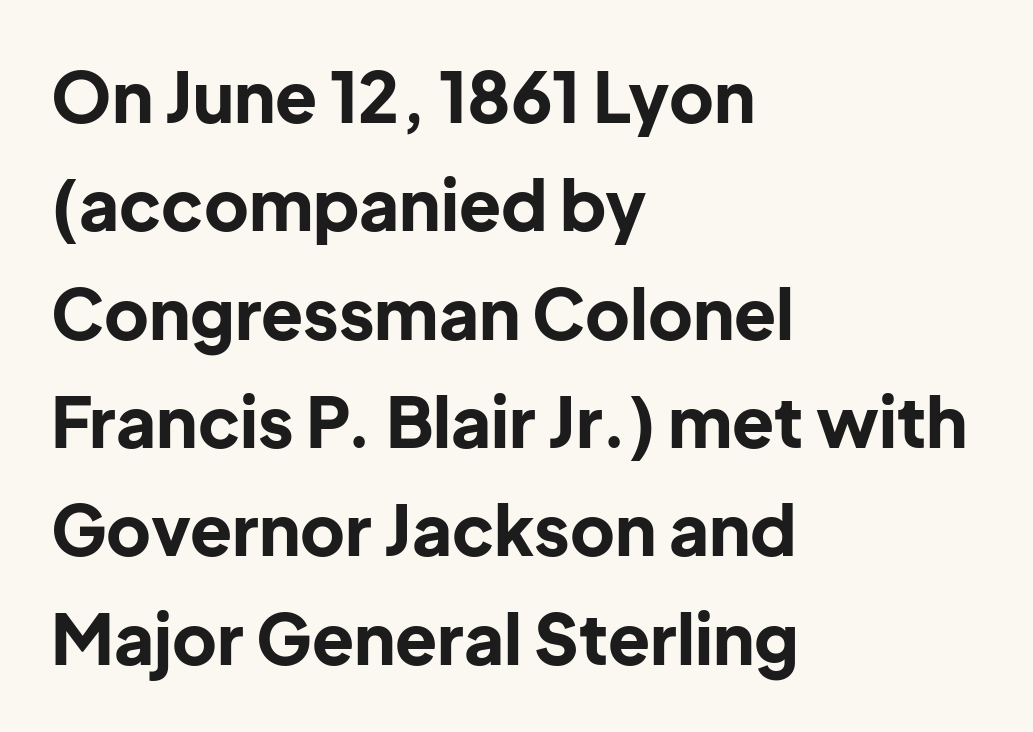
The image shows 69 px bold sans-serif type, upright; set left-aligned, normal line spacing (1.57x), normal letter spacing, not underlined; low stroke contrast and a medium x-height.
